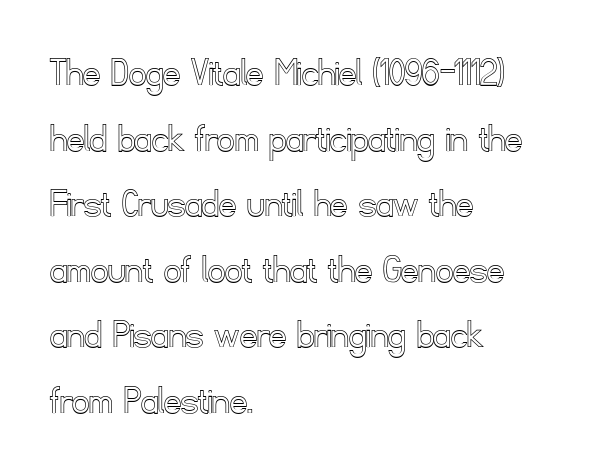
The image shows 42 px text type, upright; set left-aligned, normal line spacing (1.56x), normal letter spacing, not underlined; a small x-height.
